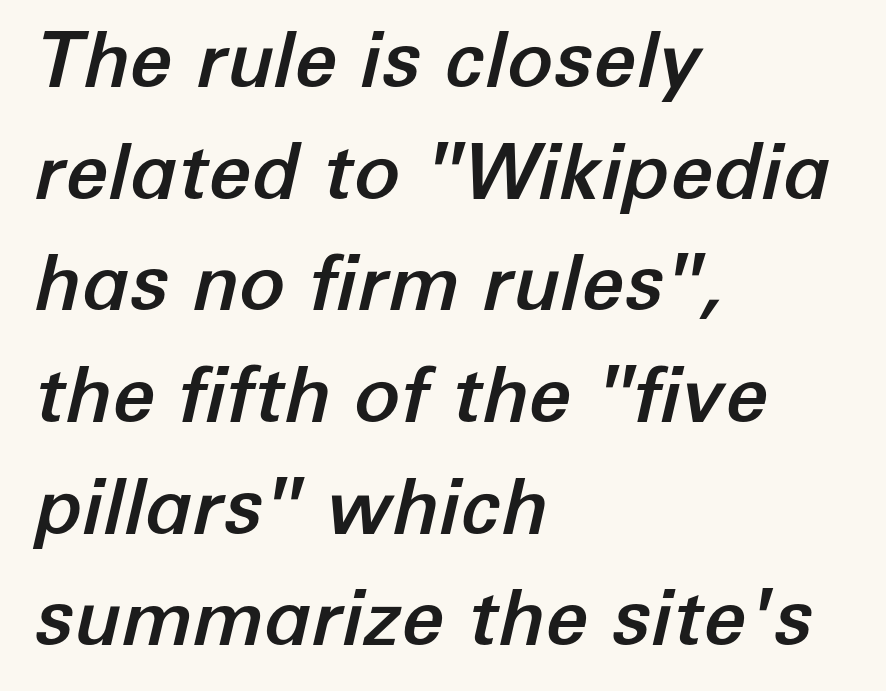
The image shows 77 px text type, italic (leaning right); set left-aligned, normal line spacing (1.45x), normal letter spacing, not underlined; low stroke contrast and a medium x-height.
